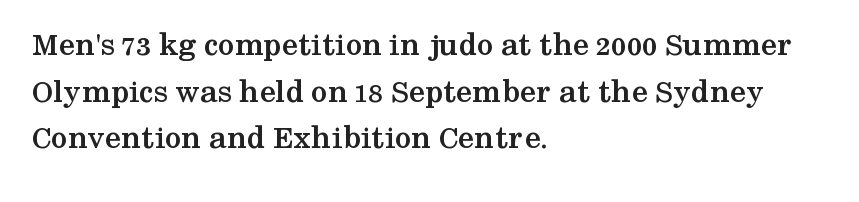
{"serif": "yes", "italic": "no", "bold": "yes", "weight": "semibold", "width": "wide", "stroke_contrast": "medium", "x_height": "medium", "monospaced": "no", "underline": "no", "align": "left", "line_spacing": "normal", "line_spacing_ratio": 1.41, "letter_spacing": "normal", "letter_spacing_em": 0.0, "glyph_px": 33}
